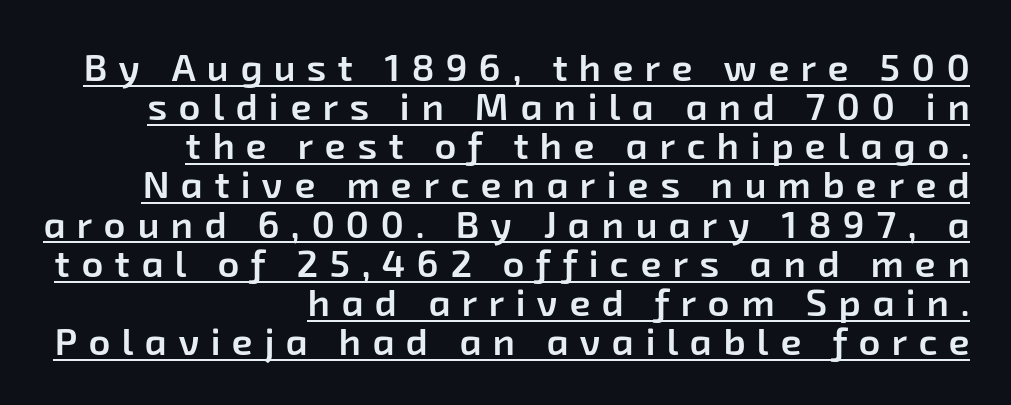
Typeset ragged left — the right edge is the straight one. Is this a fixed-width face? No — the glyphs have proportional, varying widths. How are the letters spaced? Widely, with obvious added tracking. A bit beefed up — I'd call it semibold rather than bold.
